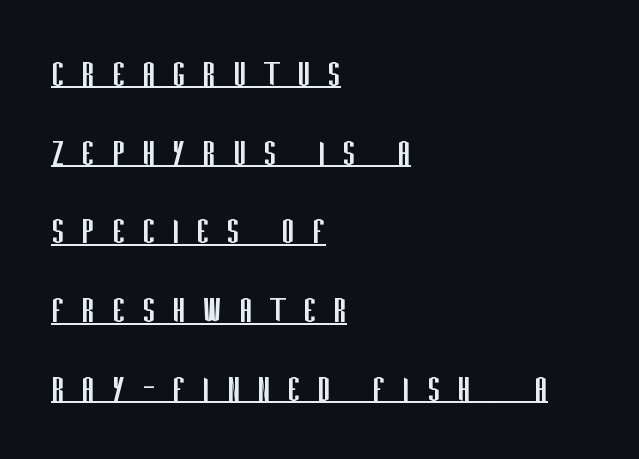
{"serif": "no", "italic": "no", "bold": "no", "weight": "regular", "width": "condensed", "stroke_contrast": "low", "x_height": "large", "monospaced": "no", "underline": "yes", "align": "left", "line_spacing": "loose", "line_spacing_ratio": 1.92, "letter_spacing": "wide", "letter_spacing_em": 0.4, "glyph_px": 41}
